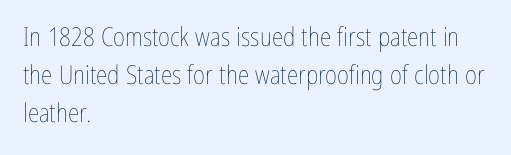
Q: Is the text bold? A: No.
Q: Is the text italic (slanted)? A: No, it is upright.
Q: Is the text underlined? A: No.
Q: How is the paragraph aligned? A: Left-aligned.
Q: Is the spacing between letters normal or unusually wide? A: Normal.
Q: Is the spacing between lines tight, normal or loose? A: Normal.
